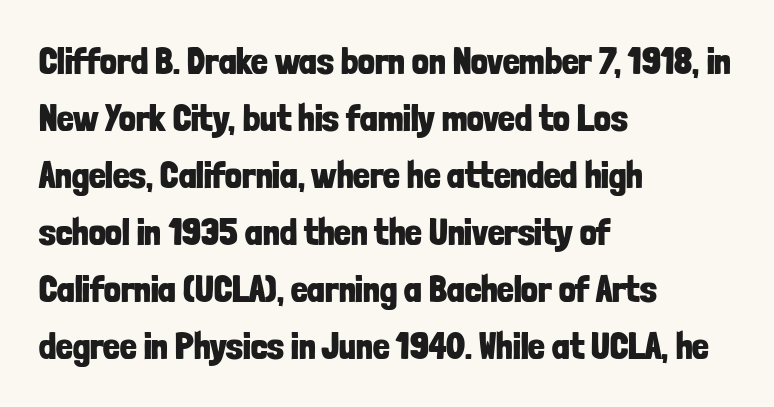
Its strokes are broad and dark, the hallmark of bold type. Is this a sans? Yes — the strokes have no serifs. Is this a fixed-width face? No — the glyphs have proportional, varying widths. These lines stack with their left ends in a neat column. The strip under each line holds only bare page.
